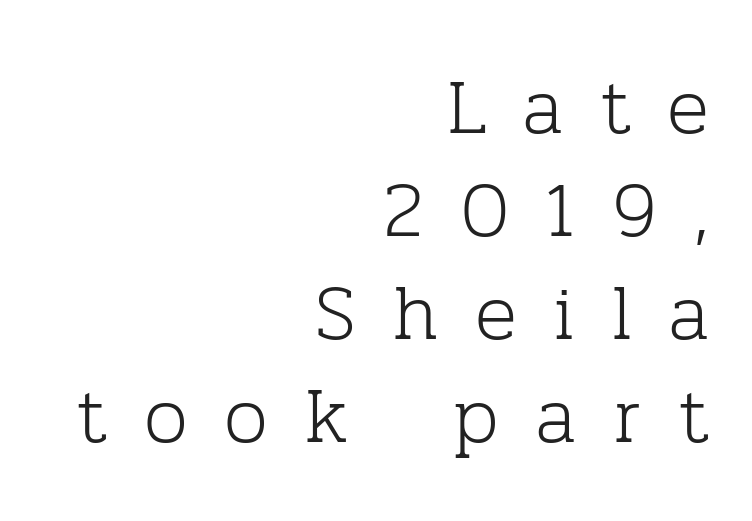
The image shows 78 px light serif type, upright; set right-aligned, normal line spacing (1.32x), unusually wide letter spacing (+0.47 em), not underlined; low stroke contrast and a medium x-height.
